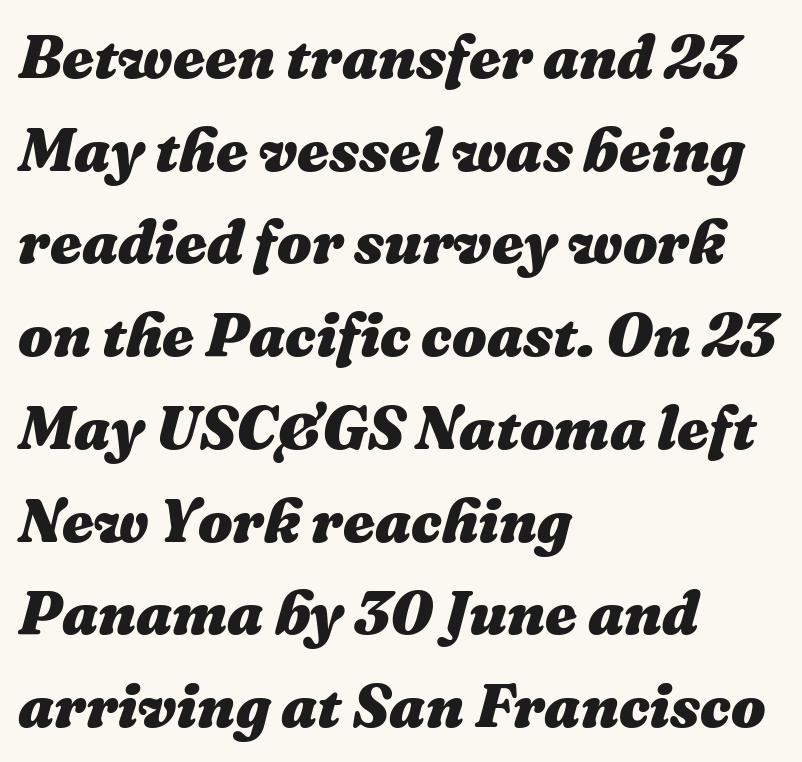
Has an underline been added? It has not. Is this a fixed-width face? No — the glyphs have proportional, varying widths. This rendering leaves character spacing at its baseline value. Typographic density is high because the face is bold.
